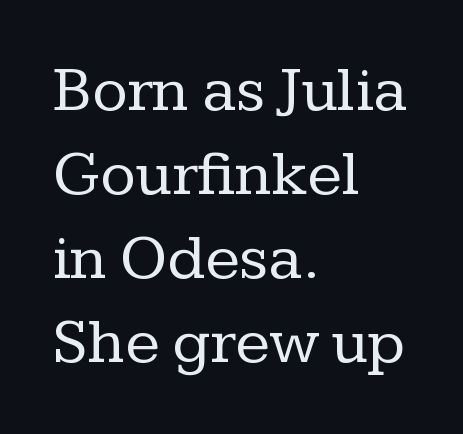
The image shows 64 px regular-weight serif type, upright; set left-aligned, normal line spacing (1.31x), normal letter spacing, not underlined; low stroke contrast and a medium x-height.
